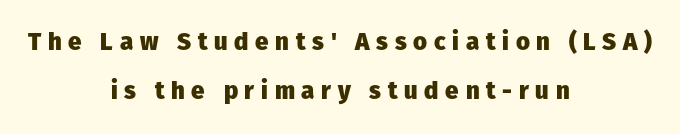
The image shows 24 px bold type, upright; set centered, loose line spacing (2.05x), unusually wide letter spacing (+0.28 em), not underlined.
